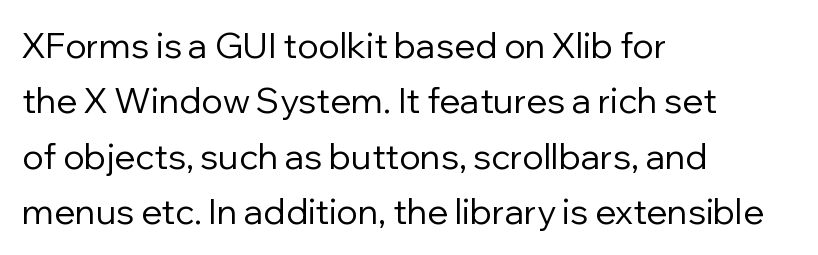
Q: Is the text bold? A: No.
Q: Is the text italic (slanted)? A: No, it is upright.
Q: Is the typeface a serif or a sans-serif typeface? A: Sans-serif.
Q: Is the text underlined? A: No.
Q: How is the paragraph aligned? A: Left-aligned.
Q: Is the spacing between letters normal or unusually wide? A: Normal.
Q: Is the spacing between lines tight, normal or loose? A: Normal.
Q: Width (condensed, normal, or wide)? A: Normal.
Q: Stroke contrast? A: Low.
Q: x-height? A: Medium.
Q: Monospaced? A: No.
